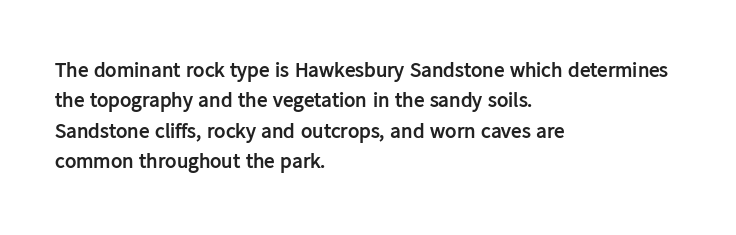
The image shows 21 px bold type, upright; set left-aligned, normal line spacing (1.45x), normal letter spacing, not underlined.
